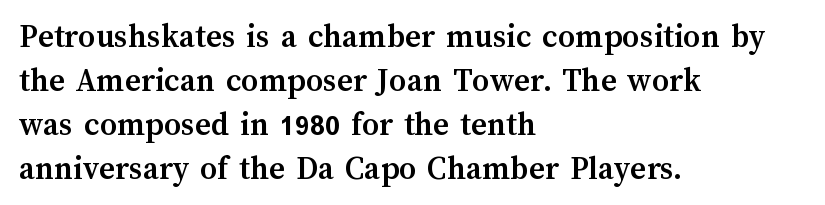
{"italic": "no", "bold": "yes", "weight": "semibold", "width": "normal", "stroke_contrast": "medium", "x_height": "medium", "monospaced": "no", "underline": "no", "align": "left", "line_spacing": "normal", "line_spacing_ratio": 1.29, "letter_spacing": "normal", "letter_spacing_em": 0.0, "glyph_px": 34}
